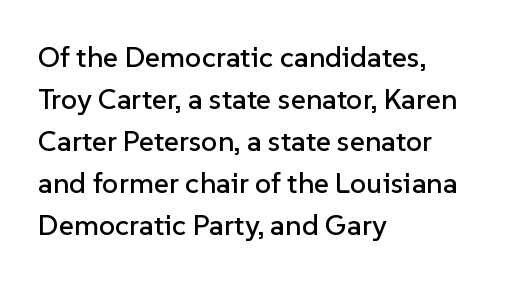
Glance below the letters and you will spot only blank space. This sample keeps an unexceptional amount of space between lines. The letters sit at their default tracking, neither squeezed nor spread. Serif or sans? Sans — the stroke terminals are bare. Varying glyph widths throughout — classic text-font behaviour. The font's upright variant was chosen for this text.
